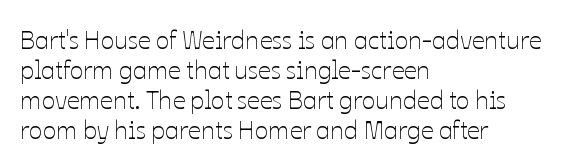
Q: Is the text bold? A: No.
Q: Is the text italic (slanted)? A: No, it is upright.
Q: Is the text underlined? A: No.
Q: How is the paragraph aligned? A: Left-aligned.
Q: Is the spacing between letters normal or unusually wide? A: Normal.
